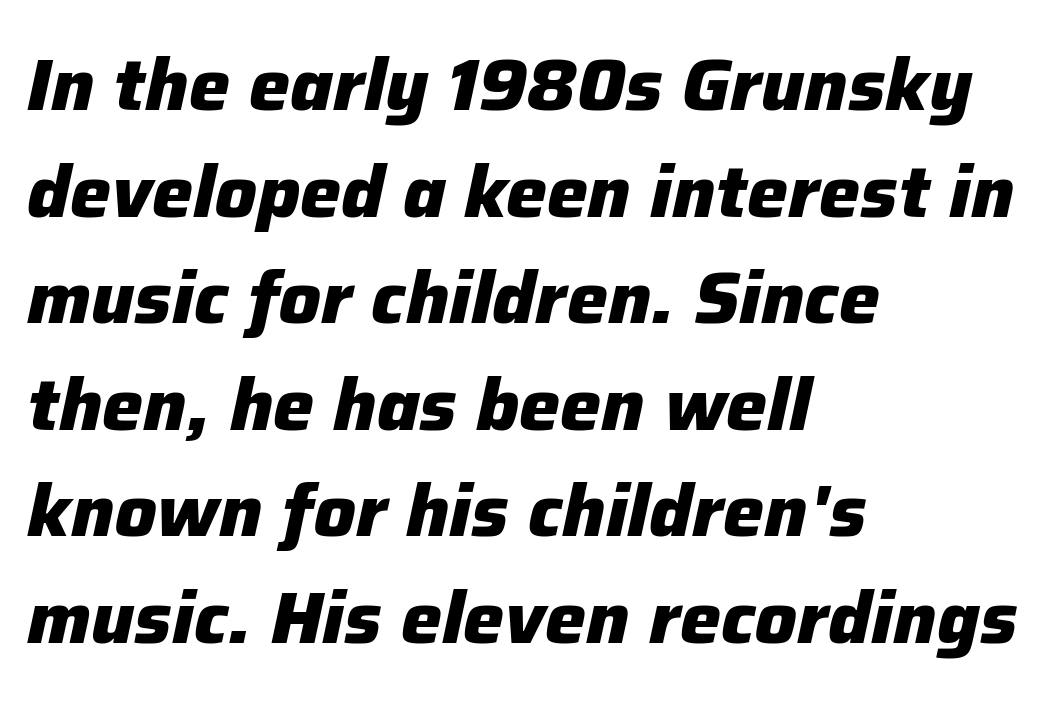
The image shows 73 px heavy type, italic (leaning right); set left-aligned, normal line spacing (1.46x), normal letter spacing, not underlined; low stroke contrast and a medium x-height.
